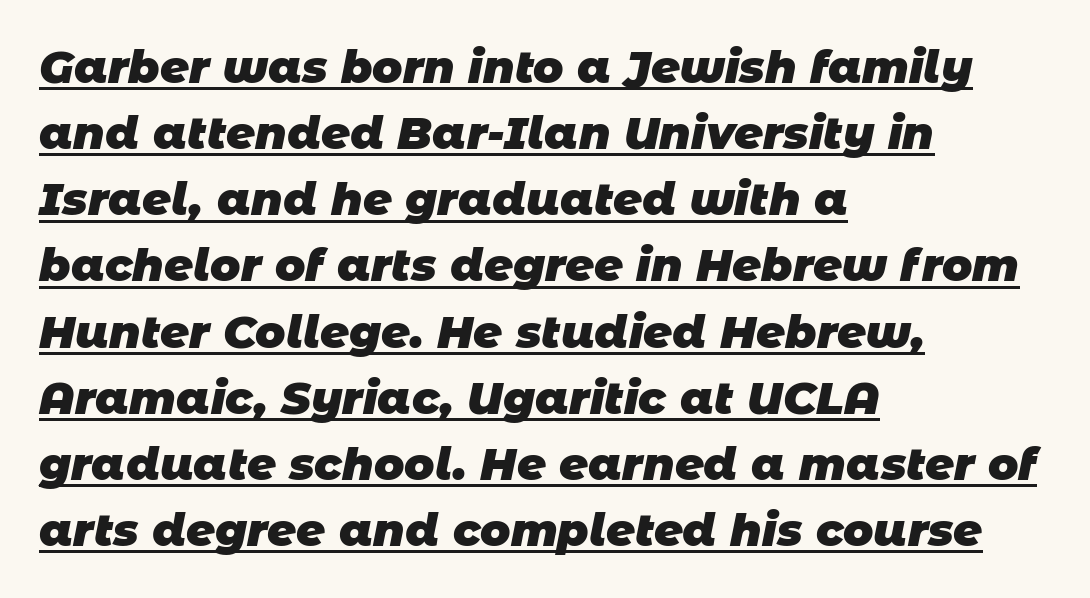
The image shows 45 px heavy sans-serif type; set left-aligned, normal line spacing (1.47x), normal letter spacing, underlined; low stroke contrast and a large x-height.
